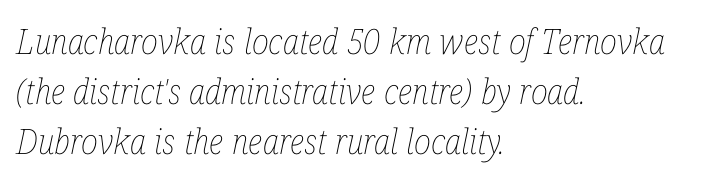
Q: Is the text bold? A: No.
Q: Is the text italic (slanted)? A: Yes, it leans right by about 12 degrees.
Q: Is the text underlined? A: No.
Q: How is the paragraph aligned? A: Left-aligned.
Q: Is the spacing between letters normal or unusually wide? A: Normal.
Q: Is the spacing between lines tight, normal or loose? A: Normal.
Q: Width (condensed, normal, or wide)? A: Condensed.
Q: Stroke contrast? A: Low.
Q: x-height? A: Medium.
Q: Monospaced? A: No.
